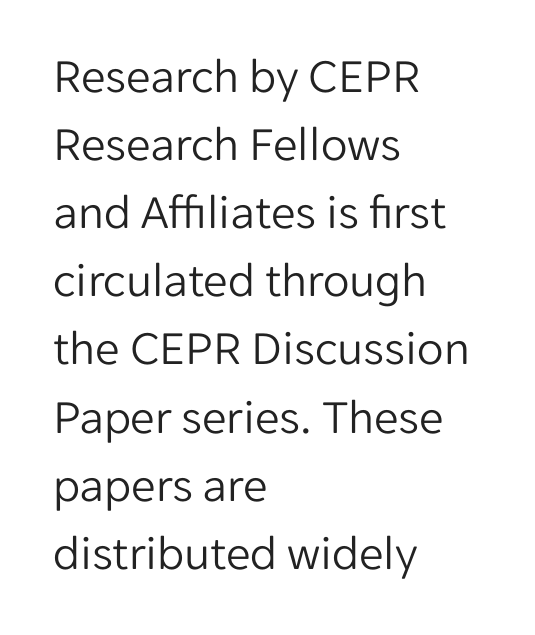
Q: Is the text bold? A: No.
Q: Is the text italic (slanted)? A: No, it is upright.
Q: Is the typeface a serif or a sans-serif typeface? A: Sans-serif.
Q: Is the text underlined? A: No.
Q: How is the paragraph aligned? A: Left-aligned.
Q: Is the spacing between letters normal or unusually wide? A: Normal.
Q: Is the spacing between lines tight, normal or loose? A: Normal.
Q: Width (condensed, normal, or wide)? A: Normal.
Q: Stroke contrast? A: Low.
Q: x-height? A: Medium.
Q: Monospaced? A: No.
